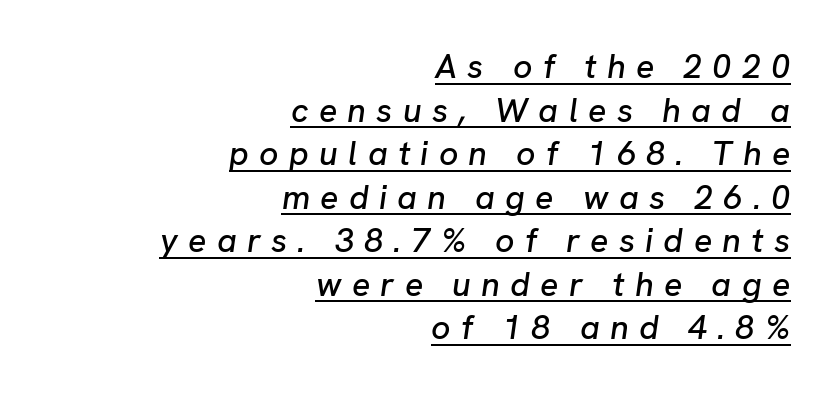
{"italic": "yes", "lean": "right", "slant_degrees": 8, "width": "normal", "stroke_contrast": "low", "x_height": "medium", "monospaced": "no", "underline": "yes", "align": "right", "line_spacing": "normal", "line_spacing_ratio": 1.28, "letter_spacing": "wide", "letter_spacing_em": 0.3, "glyph_px": 34}
